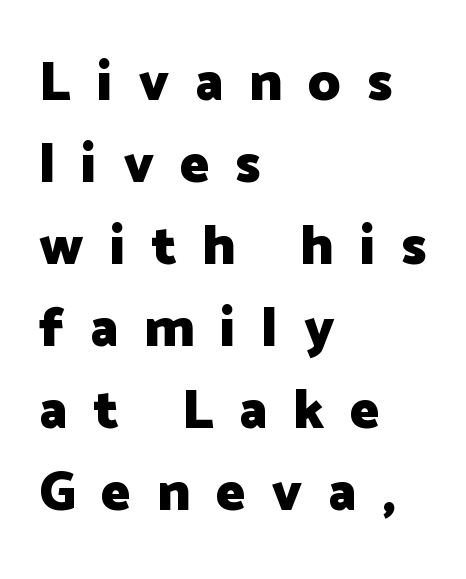
Q: Is the text bold? A: Yes.
Q: Is the text italic (slanted)? A: No, it is upright.
Q: Is the typeface a serif or a sans-serif typeface? A: Sans-serif.
Q: Is the text underlined? A: No.
Q: How is the paragraph aligned? A: Left-aligned.
Q: Is the spacing between letters normal or unusually wide? A: Unusually wide.
Q: Is the spacing between lines tight, normal or loose? A: Normal.
Q: Width (condensed, normal, or wide)? A: Normal.
Q: Stroke contrast? A: Low.
Q: x-height? A: Medium.
Q: Monospaced? A: No.
